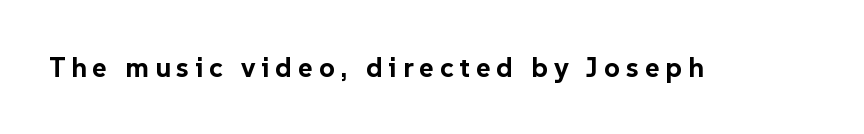
Bold? Absolutely — the strokes are thick and heavy. Substantial extra tracking has been applied to these lines. Observe the absence of serifs on each vertical stroke in this sample. Do the letters lean? They stand straight. Underline: absent.
